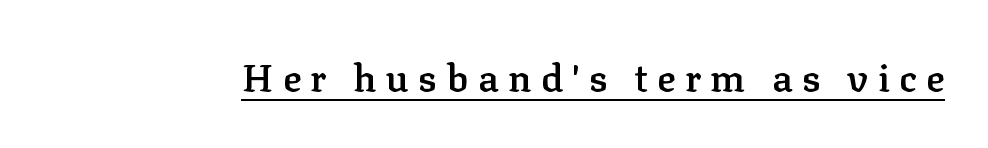
{"serif": "yes", "italic": "no", "bold": "semi", "weight": "semibold", "width": "normal", "stroke_contrast": "low", "x_height": "medium", "monospaced": "no", "underline": "yes", "letter_spacing": "wide", "letter_spacing_em": 0.25, "glyph_px": 38}
